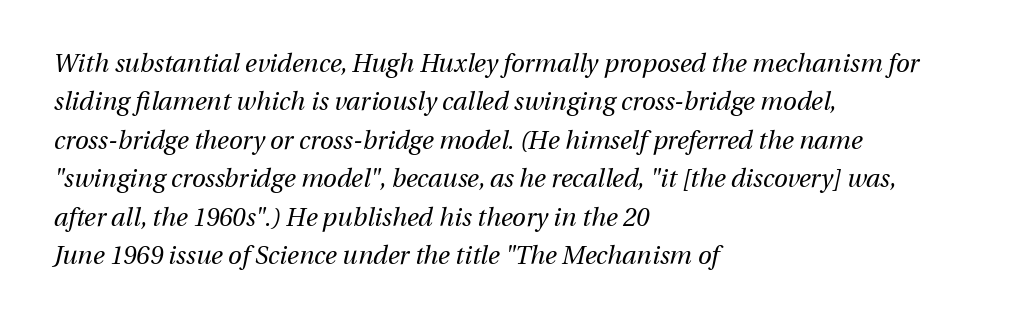
The image shows 25 px text type, italic (leaning right); set left-aligned, normal line spacing (1.54x), normal letter spacing, not underlined.
